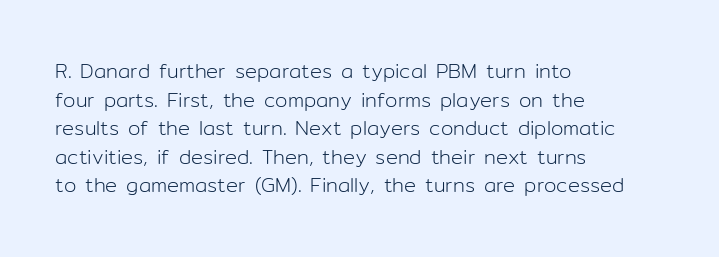
{"italic": "no", "bold": "no", "underline": "no", "align": "left", "line_spacing": "normal", "line_spacing_ratio": 1.43, "letter_spacing": "normal", "letter_spacing_em": 0.0, "glyph_px": 20}
